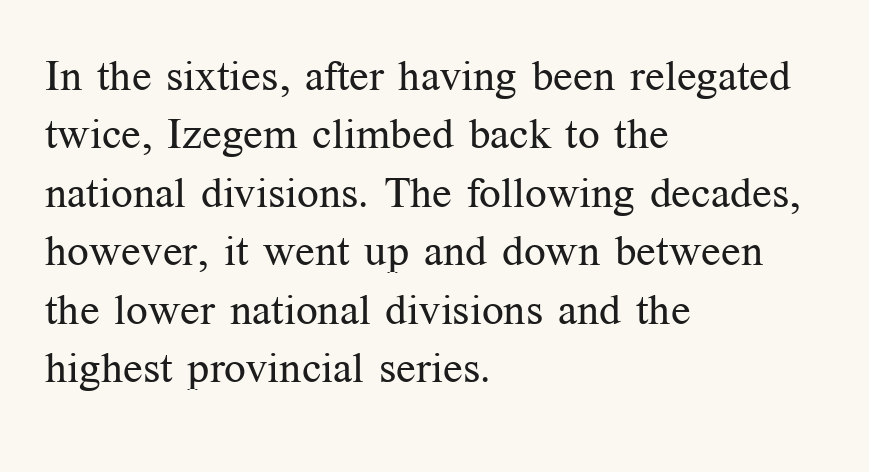
The image shows 43 px regular-weight serif type, upright; set left-aligned, normal line spacing (1.36x), normal letter spacing, not underlined; medium stroke contrast and a medium x-height.
